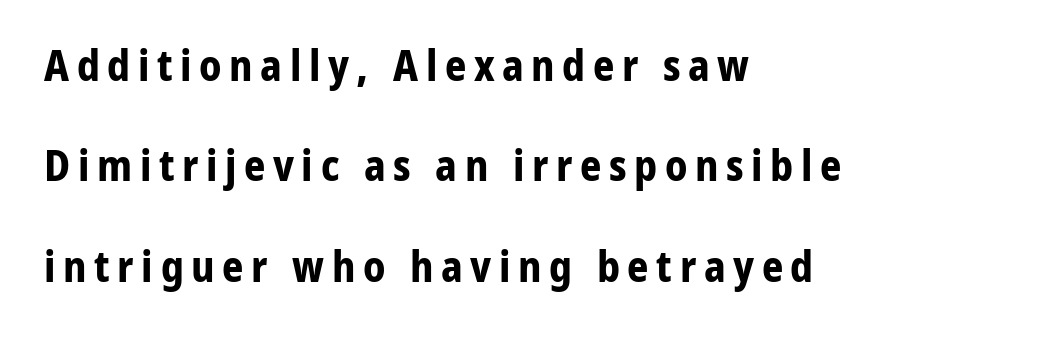
What kind of face is this? One without serifs — a sans. The font's upright variant was chosen for this text. These lines are rendered in a variable-pitch font. Horizontal alignment here is leftward, the default for most running prose.
